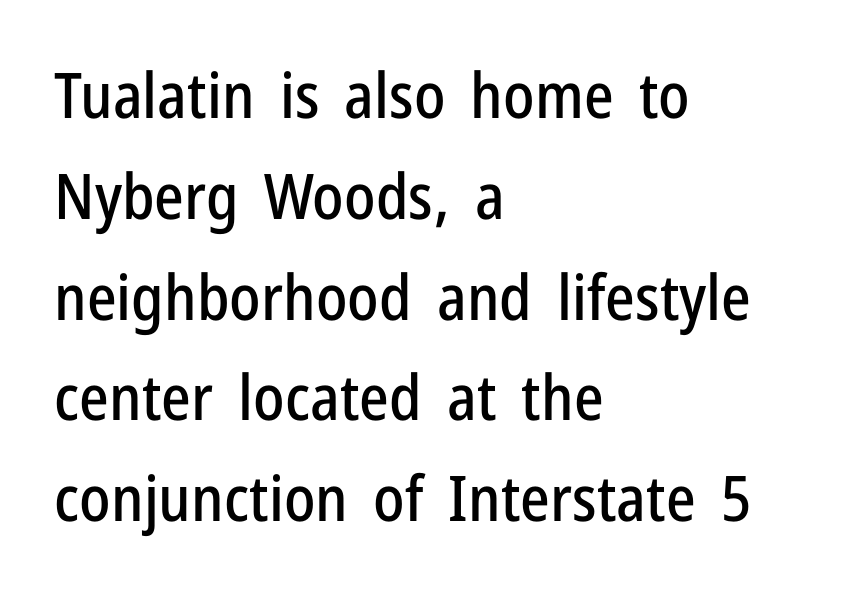
Spacing verdict: proportional, widths tailored to each character. Unmarked baselines from the first word to the last. Designer's note — italics off, roman on. Standard letterfit; no display-style spreading of the glyphs. Notice how the passage keeps a crisp vertical edge on the left only.
